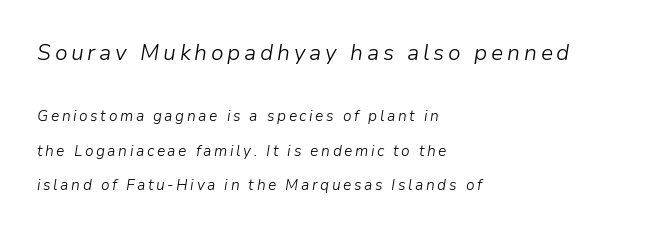
The image shows 22 px text type, italic (leaning right); set left-aligned, loose line spacing (2.3x), not underlined; the first (top) block is 1.47x larger.
